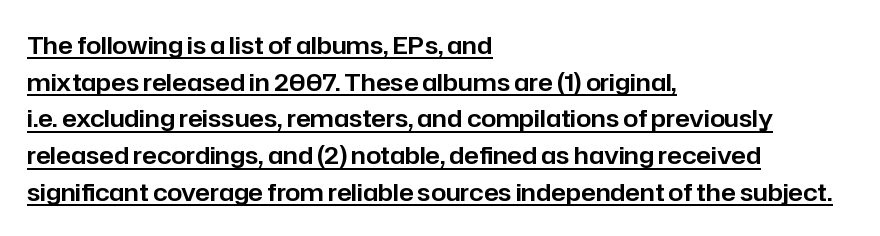
{"italic": "no", "underline": "yes", "align": "left", "line_spacing": "normal", "line_spacing_ratio": 1.53, "letter_spacing": "normal", "letter_spacing_em": 0.0, "glyph_px": 24}
